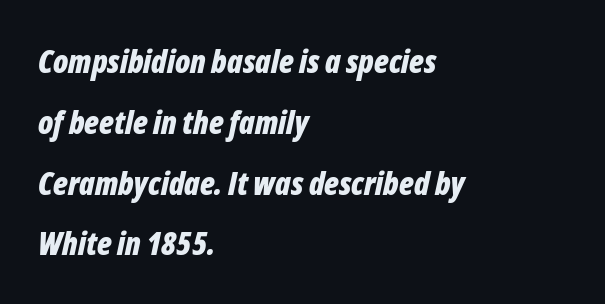
The image shows 32 px bold, condensed type, italic (leaning right); set left-aligned, loose line spacing (1.9x), normal letter spacing, not underlined; low stroke contrast and a medium x-height.
